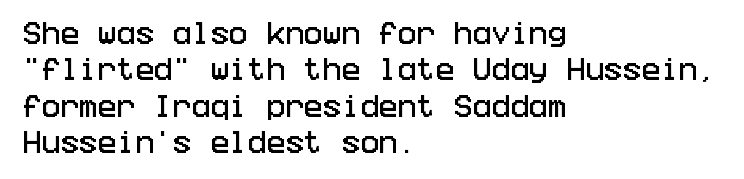
Q: Is the text italic (slanted)? A: No, it is upright.
Q: Is the text underlined? A: No.
Q: How is the paragraph aligned? A: Left-aligned.
Q: Is the spacing between letters normal or unusually wide? A: Normal.
Q: Is the spacing between lines tight, normal or loose? A: Normal.
